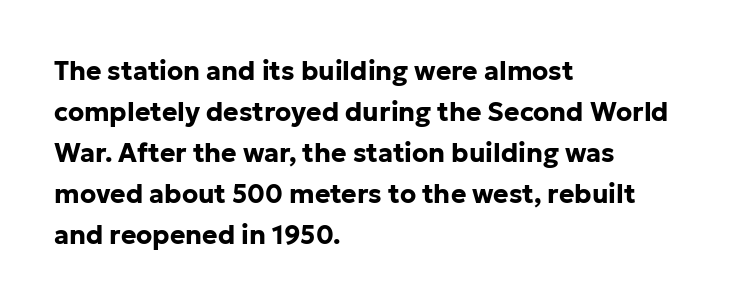
Q: Is the text bold? A: Yes.
Q: Is the text italic (slanted)? A: No, it is upright.
Q: Is the text underlined? A: No.
Q: How is the paragraph aligned? A: Left-aligned.
Q: Is the spacing between letters normal or unusually wide? A: Normal.
Q: Is the spacing between lines tight, normal or loose? A: Normal.
